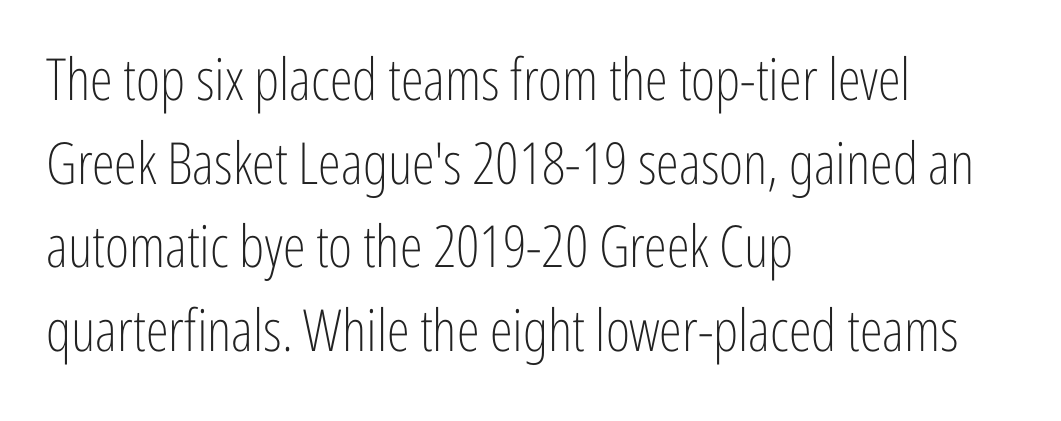
Caption: standard tracking, unaltered. Baseline-to-baseline distance is the conventional proportion of letter height. The passage shown is typeset with a sans-serif family. The rag falls on the right side of this text block. Do the letters lean? They stand straight.
